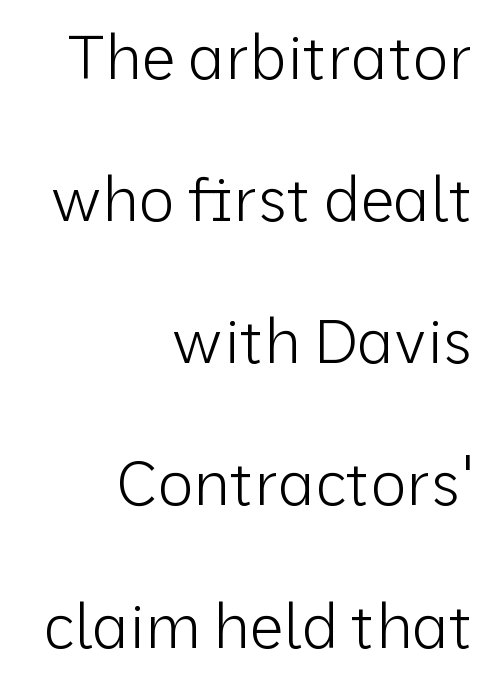
Q: Is the text bold? A: No.
Q: Is the text italic (slanted)? A: No, it is upright.
Q: Is the typeface a serif or a sans-serif typeface? A: Sans-serif.
Q: Is the text underlined? A: No.
Q: How is the paragraph aligned? A: Right-aligned.
Q: Is the spacing between letters normal or unusually wide? A: Normal.
Q: Is the spacing between lines tight, normal or loose? A: Loose.
Q: Width (condensed, normal, or wide)? A: Normal.
Q: Stroke contrast? A: Low.
Q: x-height? A: Medium.
Q: Monospaced? A: No.
